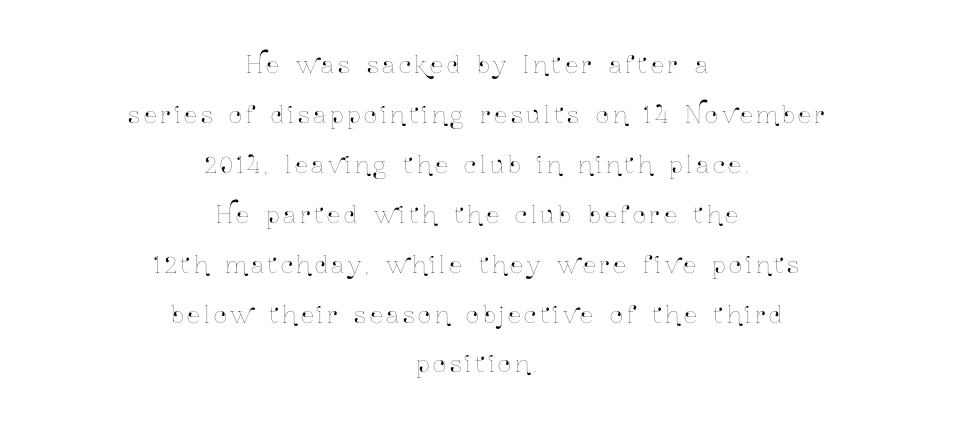
The type sits square on the baseline with zero lean. Regarding leading, the lines here are spaced well apart. The baseline area is clear. The lines are quadded center.
